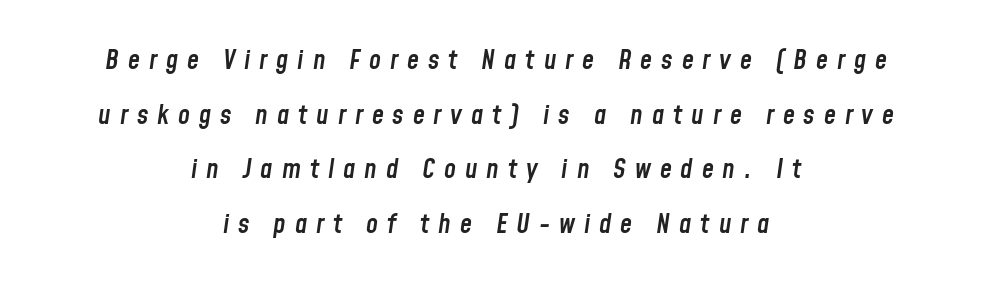
The image shows 27 px text type, italic (leaning right); set centered, loose line spacing (2.02x), unusually wide letter spacing (+0.33 em), not underlined.
